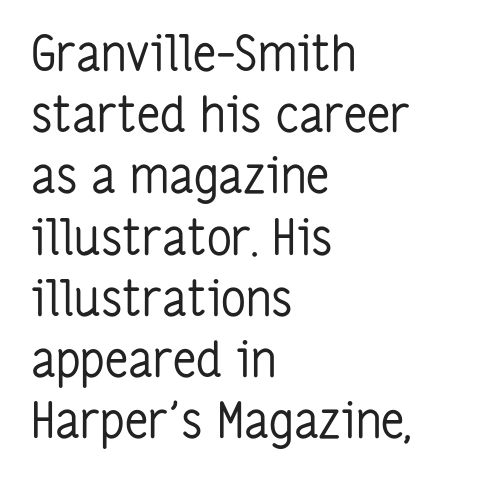
The foot of each line stays bare and open. Normally led — the rows are evenly, conventionally spaced. The glyphs in this specimen are sans serif. Every character sits straight up, as roman type does.
